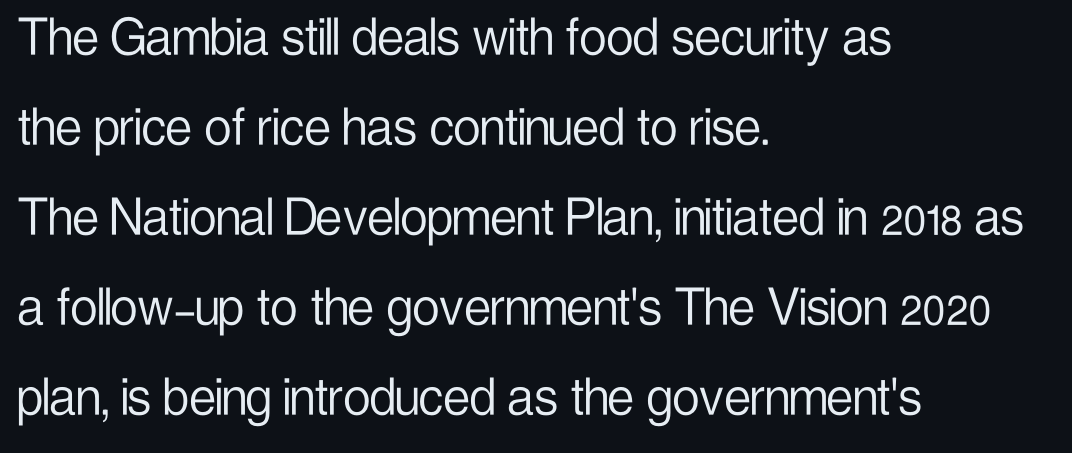
The image shows 60 px light, condensed sans-serif type, upright; set left-aligned, normal line spacing (1.5x), normal letter spacing, not underlined; low stroke contrast and a medium x-height.
